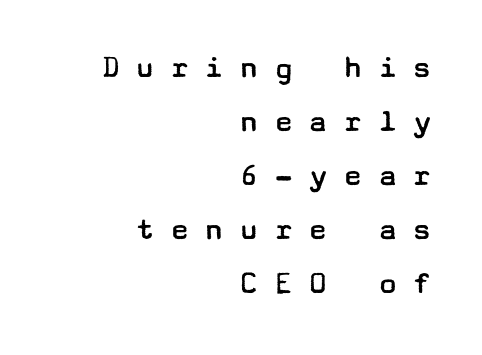
Q: Is the text bold? A: No.
Q: Is the text italic (slanted)? A: No, it is upright.
Q: Is the typeface a serif or a sans-serif typeface? A: Sans-serif.
Q: Is the text underlined? A: No.
Q: How is the paragraph aligned? A: Right-aligned.
Q: Is the spacing between letters normal or unusually wide? A: Unusually wide.
Q: Is the spacing between lines tight, normal or loose? A: Normal.
Q: Width (condensed, normal, or wide)? A: Wide.
Q: Stroke contrast? A: Low.
Q: x-height? A: Medium.
